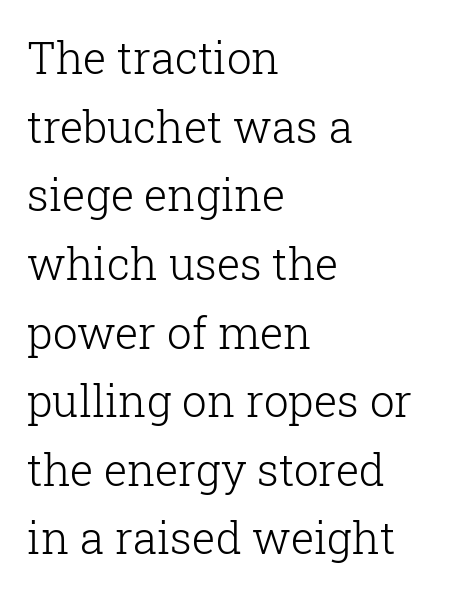
Horizontally, the lines are justified to the leading edge only. Vertical spacing — default. Quick note: underline off. Characters follow at the spacing the type designer built in. A roman cut, with each character standing at attention.
